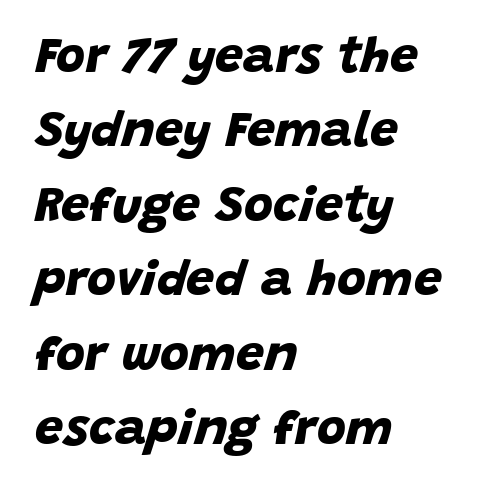
Q: Is the text bold? A: Yes.
Q: Is the typeface a serif or a sans-serif typeface? A: Sans-serif.
Q: Is the text underlined? A: No.
Q: How is the paragraph aligned? A: Left-aligned.
Q: Is the spacing between letters normal or unusually wide? A: Normal.
Q: Is the spacing between lines tight, normal or loose? A: Normal.
Q: Width (condensed, normal, or wide)? A: Normal.
Q: Stroke contrast? A: Low.
Q: x-height? A: Large.
Q: Monospaced? A: No.
